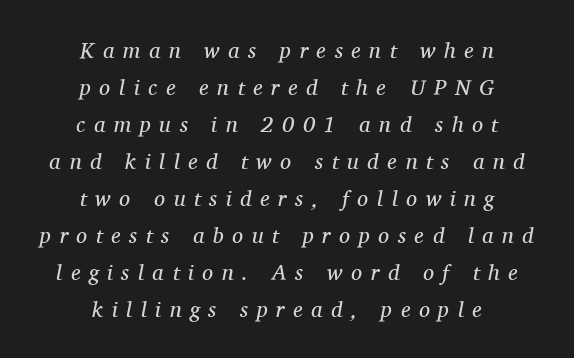
Q: Is the text bold? A: No.
Q: Is the text italic (slanted)? A: Yes, it leans right by about 11 degrees.
Q: Is the text underlined? A: No.
Q: How is the paragraph aligned? A: Centered.
Q: Is the spacing between letters normal or unusually wide? A: Unusually wide.
Q: Is the spacing between lines tight, normal or loose? A: Normal.
